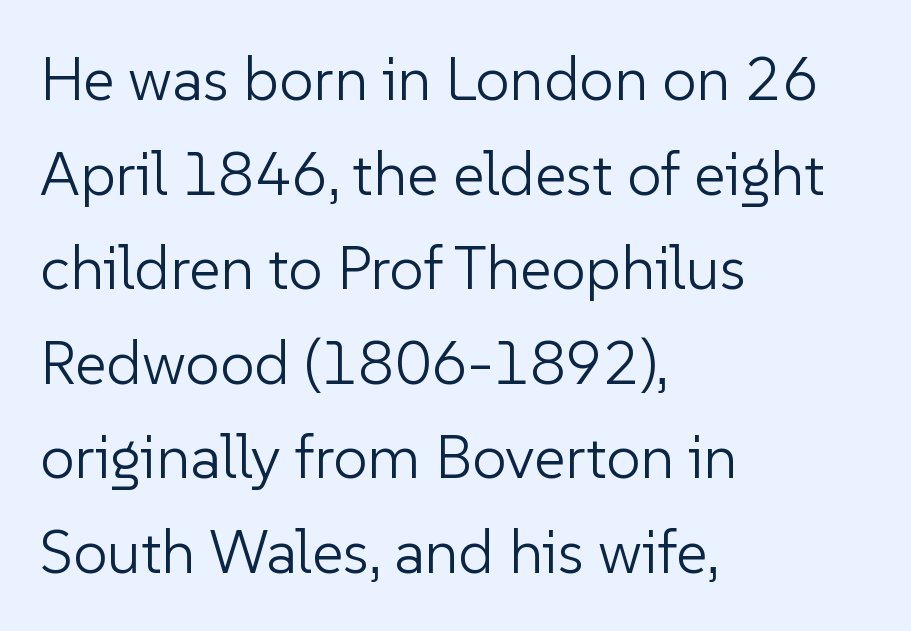
Q: Is the text bold? A: No.
Q: Is the text italic (slanted)? A: No, it is upright.
Q: Is the typeface a serif or a sans-serif typeface? A: Sans-serif.
Q: Is the text underlined? A: No.
Q: How is the paragraph aligned? A: Left-aligned.
Q: Is the spacing between letters normal or unusually wide? A: Normal.
Q: Is the spacing between lines tight, normal or loose? A: Normal.
Q: Width (condensed, normal, or wide)? A: Normal.
Q: Stroke contrast? A: Low.
Q: x-height? A: Medium.
Q: Monospaced? A: No.
